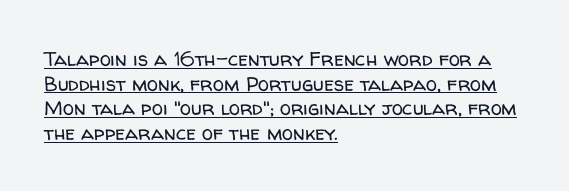
The image shows 20 px text type, upright; set left-aligned, line spacing 1.23x, normal letter spacing, underlined.
